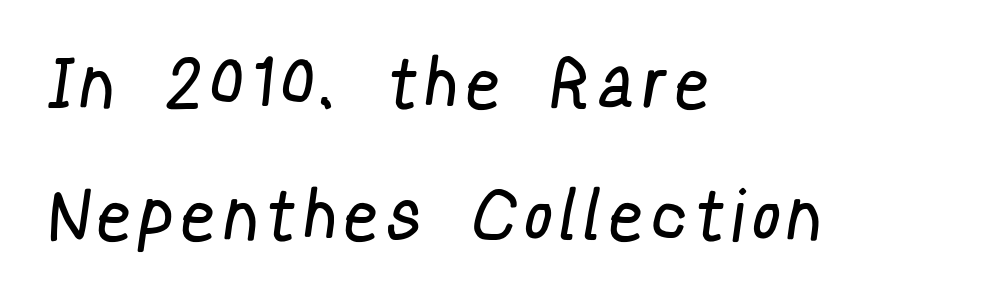
{"serif": "no", "bold": "no", "weight": "regular", "width": "condensed", "stroke_contrast": "low", "x_height": "medium", "monospaced": "no", "underline": "no", "align": "left", "line_spacing_ratio": 1.89, "letter_spacing": "wide", "letter_spacing_em": 0.22, "glyph_px": 70}
